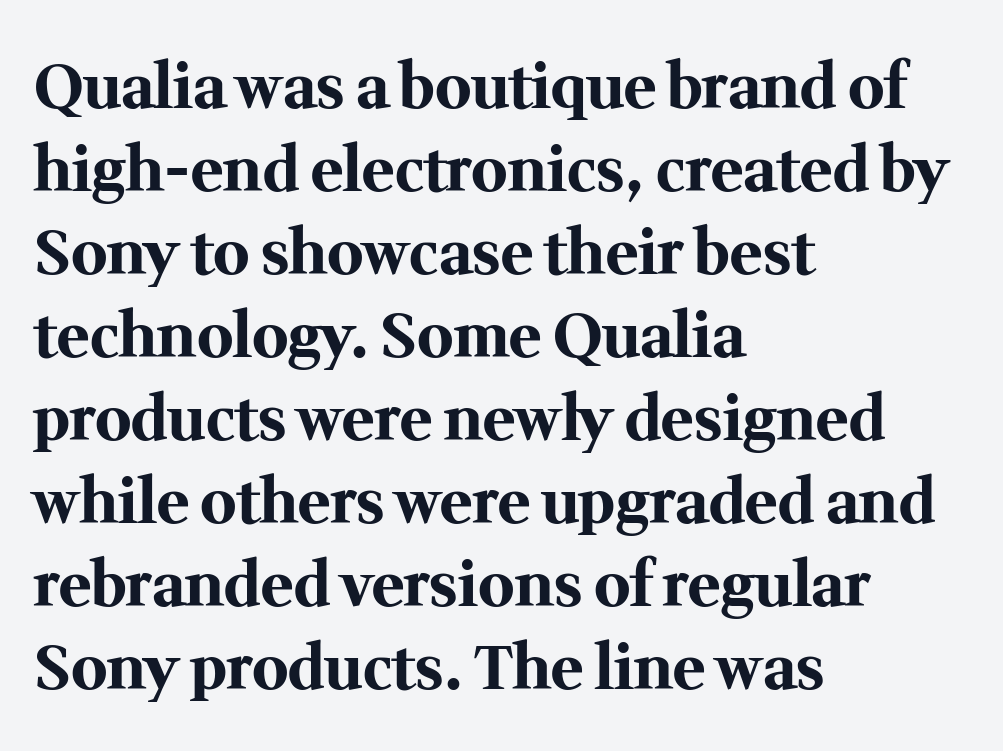
{"serif": "yes", "italic": "no", "bold": "yes", "weight": "bold", "width": "normal", "stroke_contrast": "medium", "x_height": "medium", "monospaced": "no", "underline": "no", "align": "left", "line_spacing": "normal", "line_spacing_ratio": 1.36, "letter_spacing": "normal", "letter_spacing_em": 0.0, "glyph_px": 61}
